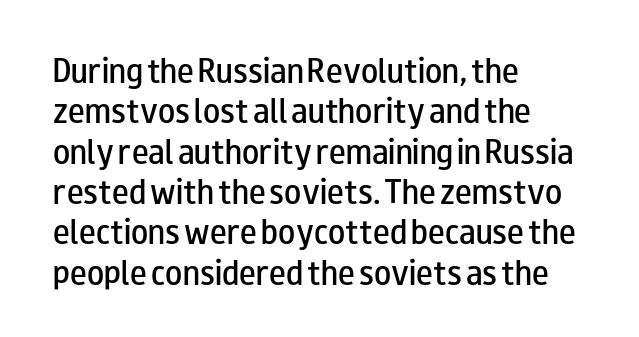
Glance below the letters and you will spot only blank space. Do the characters align in a grid? No, the font is proportional. In terms of leading, this rendering sits right in the middle. Heft: intermediate — a semibold. The characters display no serif detailing; their extremities are plain. Tracking here is standard; glyphs follow each other at the usual distance.
